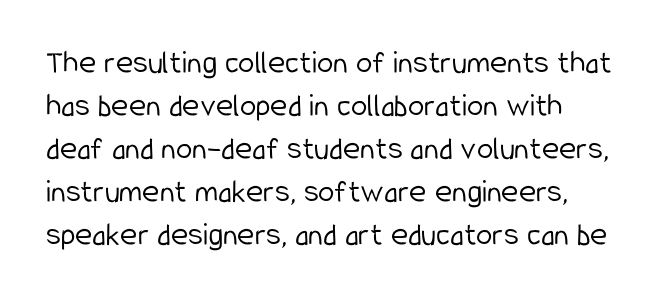
Is this a fixed-width face? No — the glyphs have proportional, varying widths. The face used here is rendered with its standard letterfit. The axis of the letterforms is exactly vertical. Stems here are at most as thick as an everyday book face.
